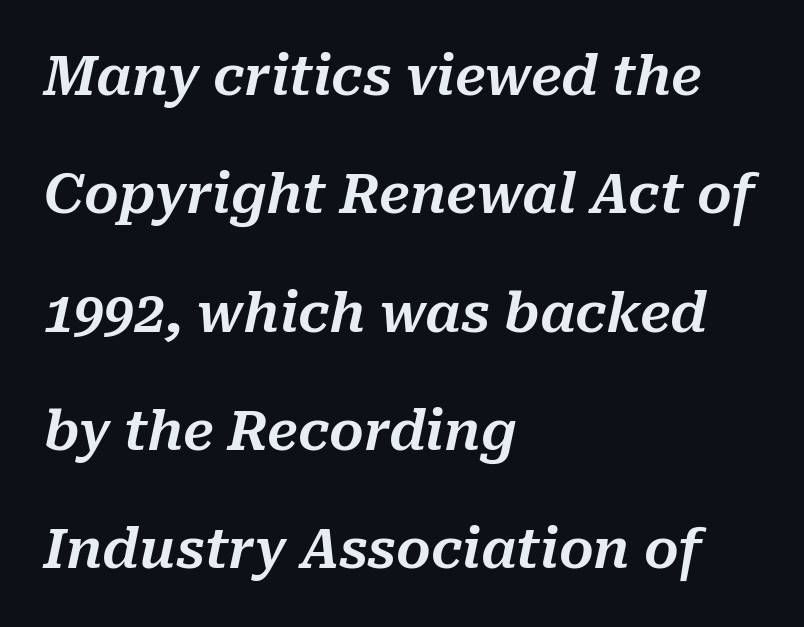
Q: Is the text italic (slanted)? A: Yes, it leans right by about 10 degrees.
Q: Is the text underlined? A: No.
Q: How is the paragraph aligned? A: Left-aligned.
Q: Is the spacing between letters normal or unusually wide? A: Normal.
Q: Is the spacing between lines tight, normal or loose? A: Loose.
Q: Width (condensed, normal, or wide)? A: Normal.
Q: Stroke contrast? A: Medium.
Q: x-height? A: Medium.
Q: Monospaced? A: No.
